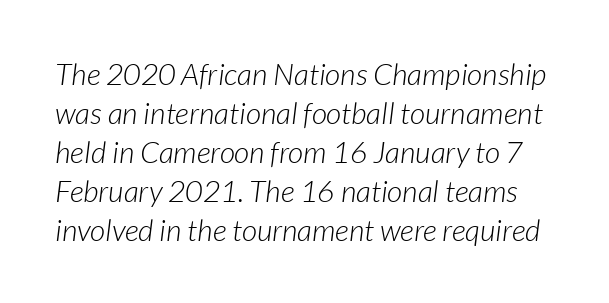
The image shows 30 px light type, italic (leaning right); set normal line spacing (1.3x), normal letter spacing, not underlined; low stroke contrast and a medium x-height.
